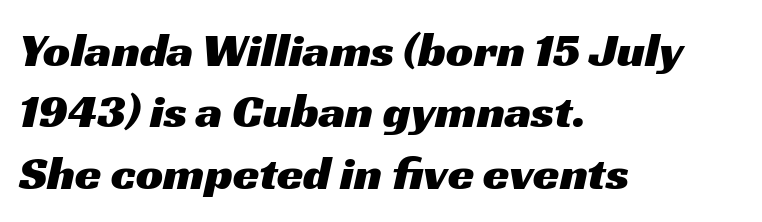
Short and long lines alike share a common starting point at left. Summary of vertical rhythm: regular, with standard interline spacing. Think of a printed novel: that variable character pitch is what you see here. Glance below the letters and you will spot only blank space.
